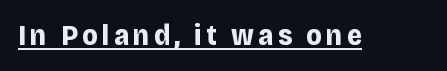
Character widths vary here, with narrow letters taking less room than wide ones. Beneath each row of characters lies a ruled line. Does the weight exceed regular? Yes, all the way to bold. Posture: vertical. The font family rendered here belongs to the sans-serif group.
